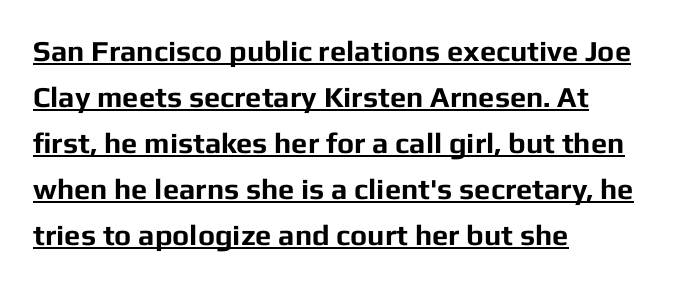
Q: Is the text bold? A: Yes.
Q: Is the text italic (slanted)? A: No, it is upright.
Q: Is the typeface a serif or a sans-serif typeface? A: Sans-serif.
Q: Is the text underlined? A: Yes.
Q: How is the paragraph aligned? A: Left-aligned.
Q: Is the spacing between letters normal or unusually wide? A: Normal.
Q: Is the spacing between lines tight, normal or loose? A: Normal.
Q: Width (condensed, normal, or wide)? A: Normal.
Q: Stroke contrast? A: Low.
Q: x-height? A: Medium.
Q: Monospaced? A: No.
